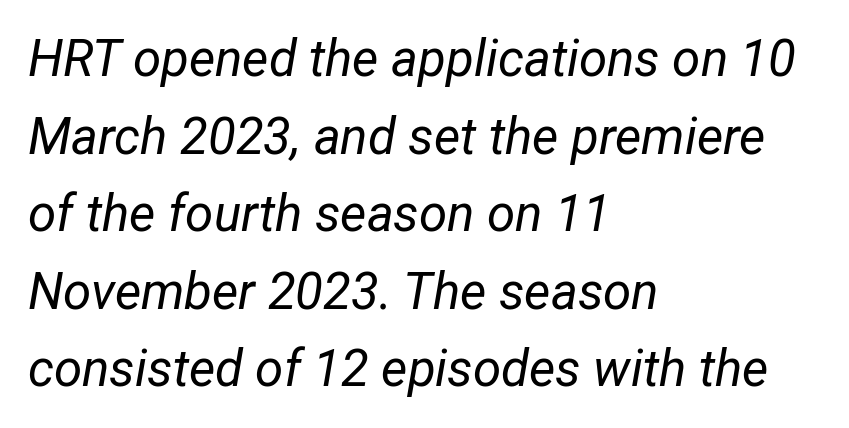
The image shows 51 px regular-weight, condensed type, italic (leaning right); set left-aligned, normal line spacing (1.52x), normal letter spacing, not underlined; low stroke contrast and a medium x-height.
